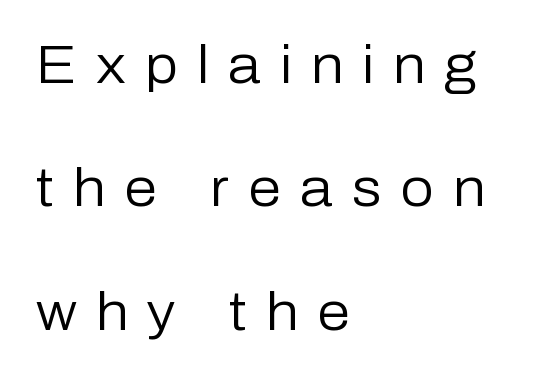
Q: Is the text bold? A: No.
Q: Is the text italic (slanted)? A: No, it is upright.
Q: Is the typeface a serif or a sans-serif typeface? A: Sans-serif.
Q: Is the text underlined? A: No.
Q: How is the paragraph aligned? A: Left-aligned.
Q: Is the spacing between letters normal or unusually wide? A: Unusually wide.
Q: Is the spacing between lines tight, normal or loose? A: Loose.
Q: Width (condensed, normal, or wide)? A: Normal.
Q: Stroke contrast? A: Low.
Q: x-height? A: Medium.
Q: Monospaced? A: No.
